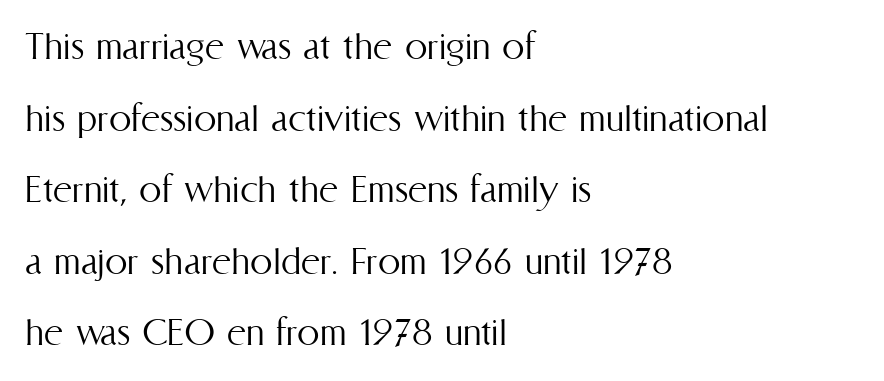
The image shows 45 px light, condensed type, upright; set left-aligned, normal line spacing (1.59x), normal letter spacing, not underlined; medium stroke contrast and a medium x-height.
